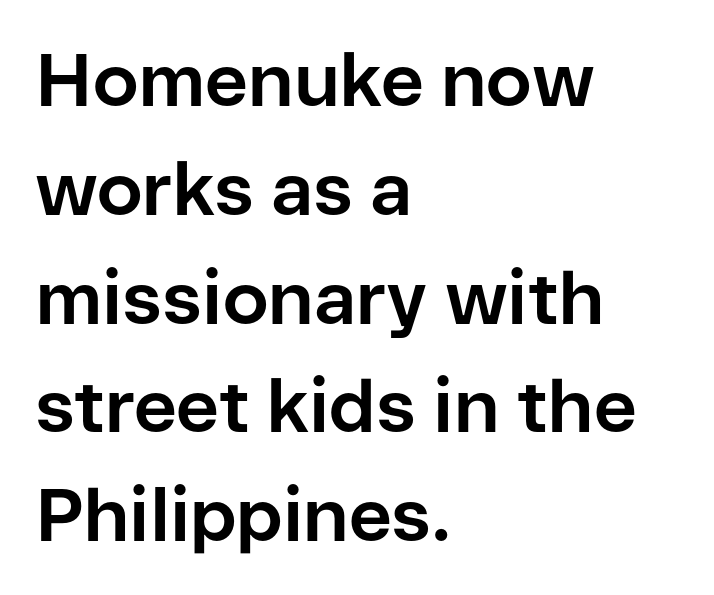
Note the varied advance widths — an 'i' is clearly narrower than an 'm'. This sample keeps an unexceptional amount of space between lines. The strip under each line holds only bare page. The font family rendered here belongs to the sans-serif group.
